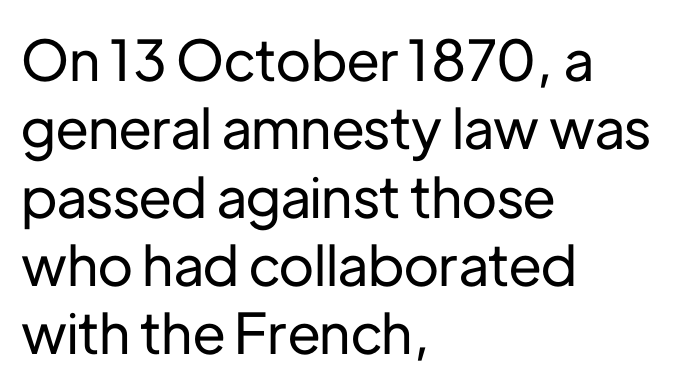
You can tell from the bare stems that sans-serif type was used. The rendering uses natural spacing where letterforms have individual widths. Every character sits straight up, as roman type does. Nobody drew a line under any word here.
